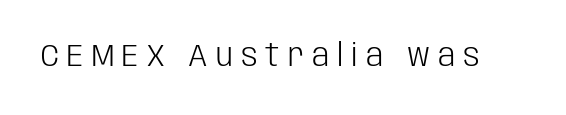
{"serif": "no", "italic": "no", "bold": "no", "weight": "light", "width": "condensed", "stroke_contrast": "low", "x_height": "large", "monospaced": "no", "underline": "no", "letter_spacing": "wide", "letter_spacing_em": 0.26, "glyph_px": 31}
